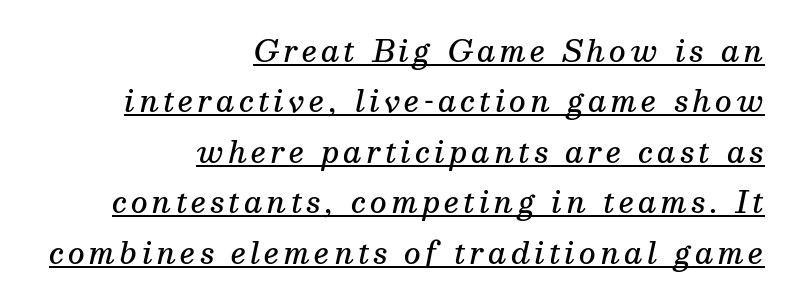
{"serif": "yes", "italic": "yes", "lean": "right", "slant_degrees": 13, "bold": "semi", "weight": "semibold", "width": "normal", "stroke_contrast": "medium", "x_height": "medium", "monospaced": "no", "underline": "yes", "align": "right", "line_spacing_ratio": 1.74, "glyph_px": 29}
